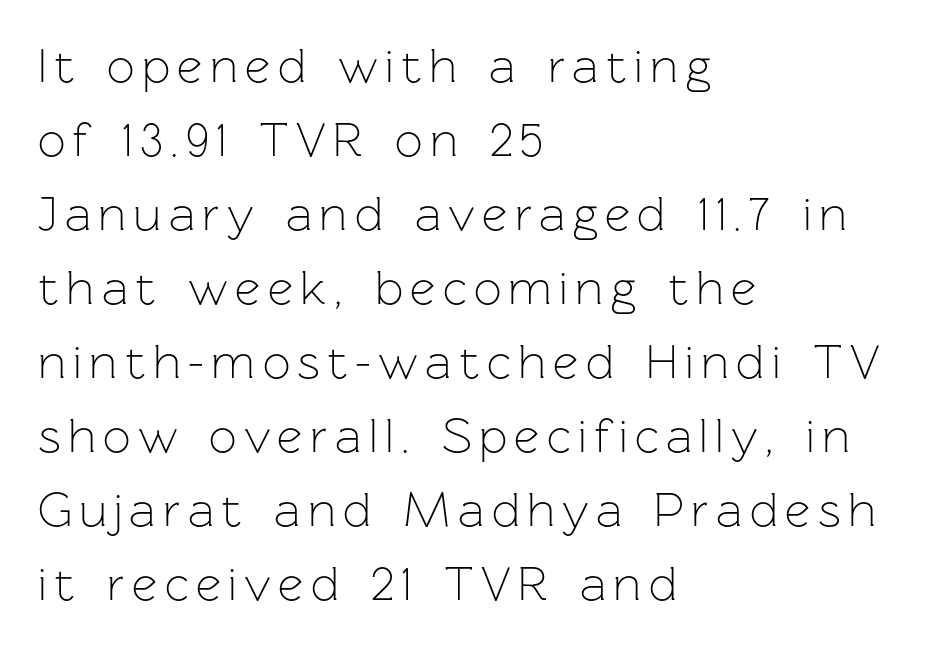
The image shows 49 px light sans-serif type, upright; set left-aligned, normal line spacing (1.51x), not underlined; low stroke contrast and a medium x-height.
